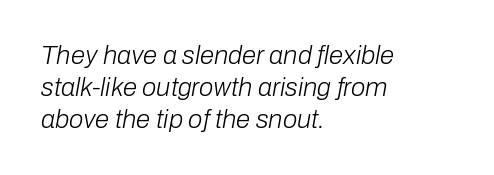
Horizontal alignment here is leftward, the default for most running prose. The gap between lines stays unmarked. If you drew a line through each stem, it would be angled. The typesetting does not lean heavy: it is not bold. The line texture is even and compact thanks to regular tracking.
